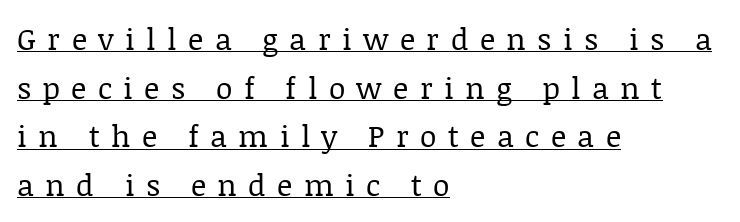
{"serif": "yes", "italic": "no", "bold": "no", "weight": "regular", "width": "normal", "stroke_contrast": "low", "x_height": "large", "monospaced": "no", "underline": "yes", "align": "left", "line_spacing": "normal", "line_spacing_ratio": 1.62, "letter_spacing": "wide", "letter_spacing_em": 0.38, "glyph_px": 30}
